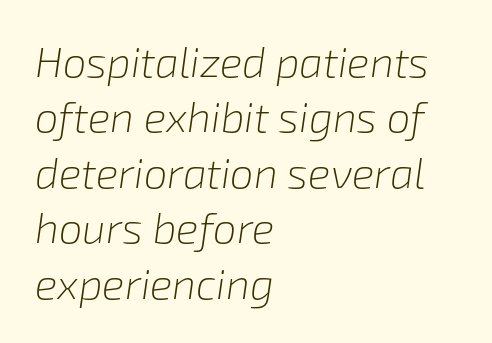
The image shows 42 px light type, italic (leaning right); set left-aligned, normal line spacing (1.32x), normal letter spacing, not underlined; low stroke contrast and a medium x-height.
